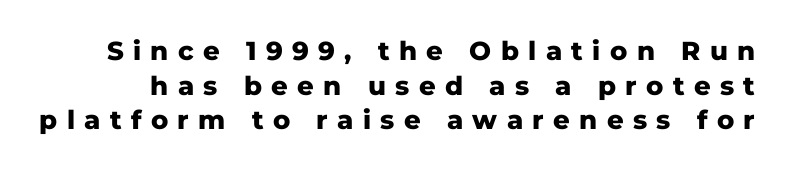
Q: Is the text bold? A: Yes.
Q: Is the text italic (slanted)? A: No, it is upright.
Q: Is the text underlined? A: No.
Q: Is the spacing between letters normal or unusually wide? A: Unusually wide.
Q: Is the spacing between lines tight, normal or loose? A: Normal.
